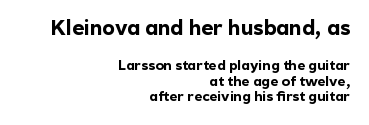
The image shows 21 px bold type, upright; set right-aligned, tight line spacing (1.11x), normal letter spacing, not underlined; the first (top) block is 1.5x larger.
